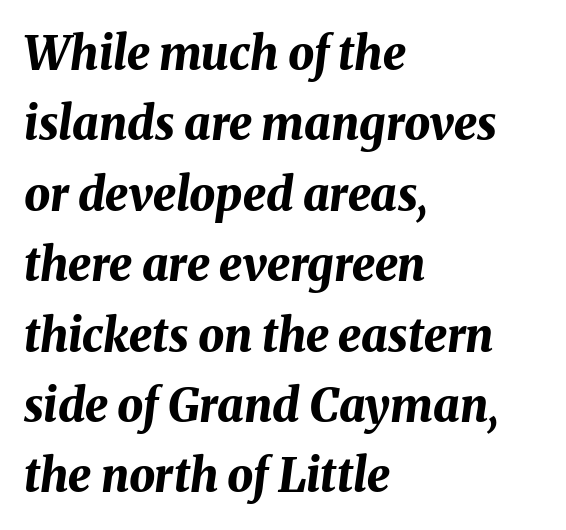
Just letters on the line, the space beneath them empty. The rows are spaced the way most documents space them. Typesetter's note: full bold, strokes at maximum text heaviness. The tracking reads as untouched default to a designer's eye.
